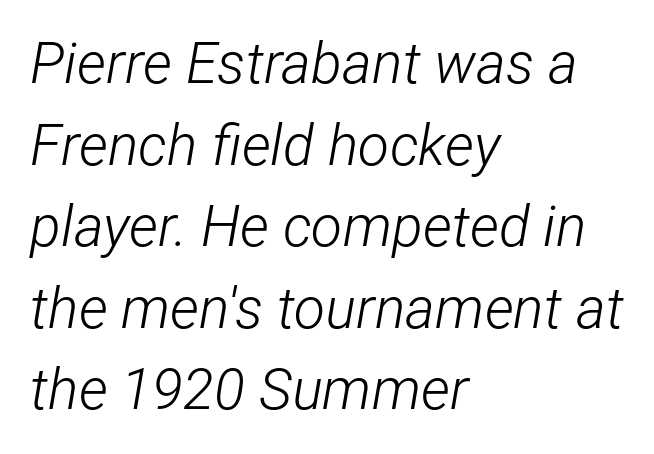
{"italic": "yes", "lean": "right", "slant_degrees": 12, "bold": "no", "weight": "light", "width": "condensed", "stroke_contrast": "low", "x_height": "medium", "monospaced": "no", "underline": "no", "align": "left", "line_spacing": "normal", "line_spacing_ratio": 1.43, "letter_spacing": "normal", "letter_spacing_em": 0.0, "glyph_px": 57}
